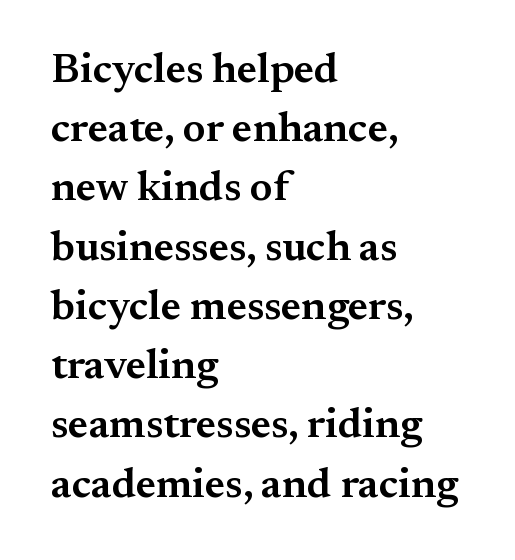
The image shows 42 px semibold serif type, upright; set left-aligned, normal line spacing (1.41x), normal letter spacing, not underlined; medium stroke contrast and a small x-height.
